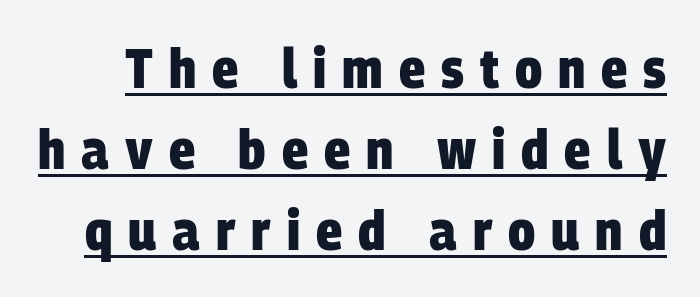
Caption: bold face, heavy strokes. If you measured baseline to baseline, you'd find a middling distance. This is underlined copy, the kind a proofreader might mark for attention. The tracking jumps out immediately: characters are airy and widely separated. Varying glyph widths throughout — classic text-font behaviour. The typeface chosen for these lines omits serifs.
